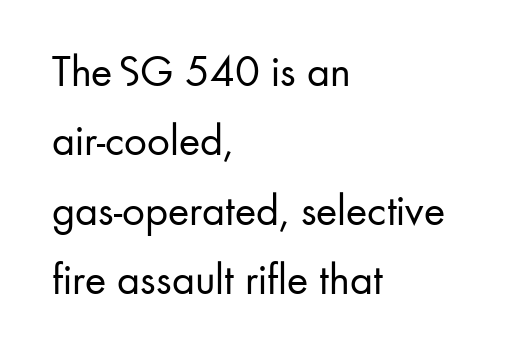
Unbolded letterforms with no extra heft. Characters follow at the spacing the type designer built in. Type without underlining. Leftover space on each line is placed entirely after the last word. Regarding leading, the lines here are spaced in the standard way. Examine the stroke ends and you'll find no serifs.
